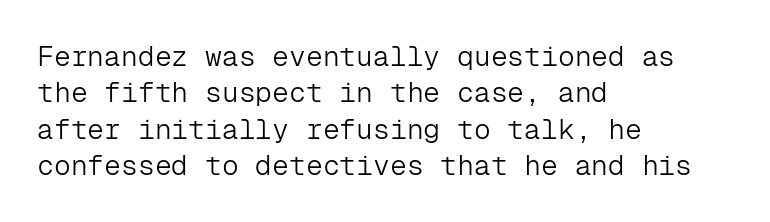
The image shows 28 px light sans-serif type, upright, monospaced; set left-aligned, normal line spacing (1.3x), normal letter spacing, not underlined; low stroke contrast and a medium x-height.
